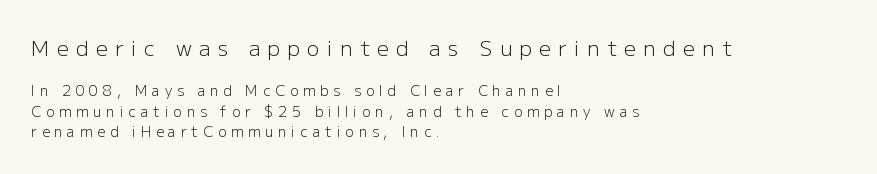
Q: Is the text bold? A: No.
Q: Is the text italic (slanted)? A: No, it is upright.
Q: Is the text underlined? A: No.
Q: How is the paragraph aligned? A: Left-aligned.
Q: Is the spacing between letters normal or unusually wide? A: Unusually wide.
Q: Is the spacing between lines tight, normal or loose? A: Normal.
Q: Which block of text is set in a larger size, the first (top) or the second (bottom)? A: The first (top) one.
